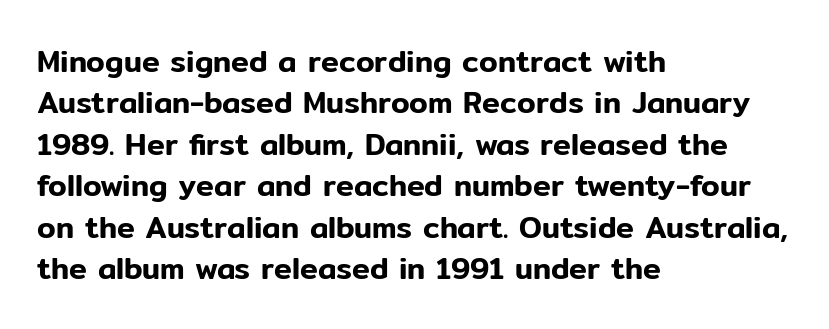
Q: Is the text italic (slanted)? A: No, it is upright.
Q: Is the typeface a serif or a sans-serif typeface? A: Sans-serif.
Q: Is the text underlined? A: No.
Q: How is the paragraph aligned? A: Left-aligned.
Q: Is the spacing between letters normal or unusually wide? A: Normal.
Q: Is the spacing between lines tight, normal or loose? A: Normal.
Q: Width (condensed, normal, or wide)? A: Normal.
Q: Stroke contrast? A: Low.
Q: x-height? A: Medium.
Q: Monospaced? A: No.
